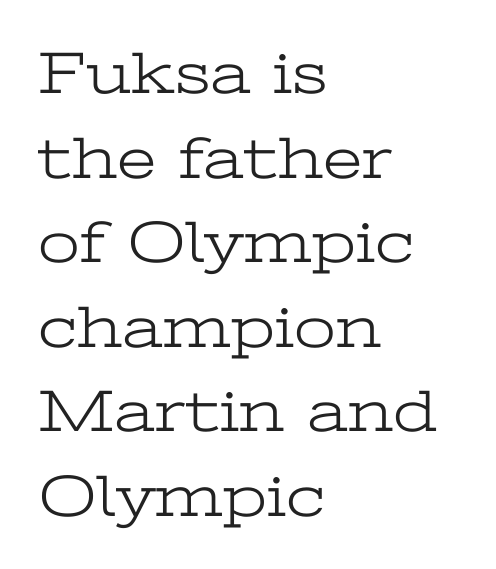
{"serif": "yes", "italic": "no", "bold": "no", "weight": "light", "width": "wide", "stroke_contrast": "low", "x_height": "medium", "monospaced": "no", "underline": "no", "align": "left", "line_spacing": "normal", "line_spacing_ratio": 1.41, "letter_spacing": "normal", "letter_spacing_em": 0.0, "glyph_px": 60}
